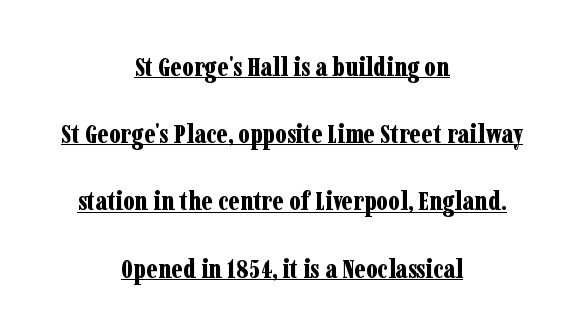
{"italic": "no", "bold": "yes", "underline": "yes", "align": "center", "line_spacing": "loose", "line_spacing_ratio": 2.49, "letter_spacing": "normal", "letter_spacing_em": 0.0, "glyph_px": 27}
